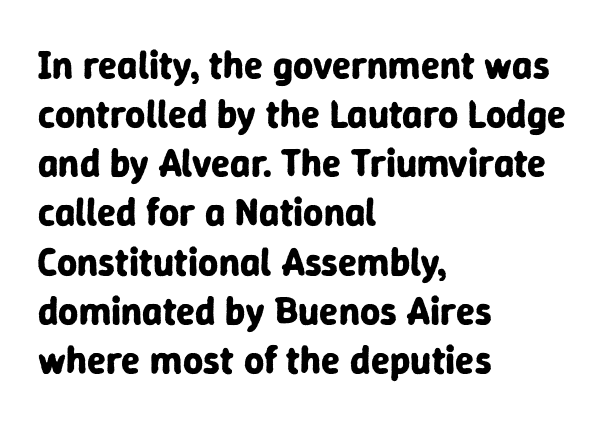
The image shows 39 px bold sans-serif type, upright; set left-aligned, normal line spacing (1.26x), normal letter spacing, not underlined; low stroke contrast and a medium x-height.
